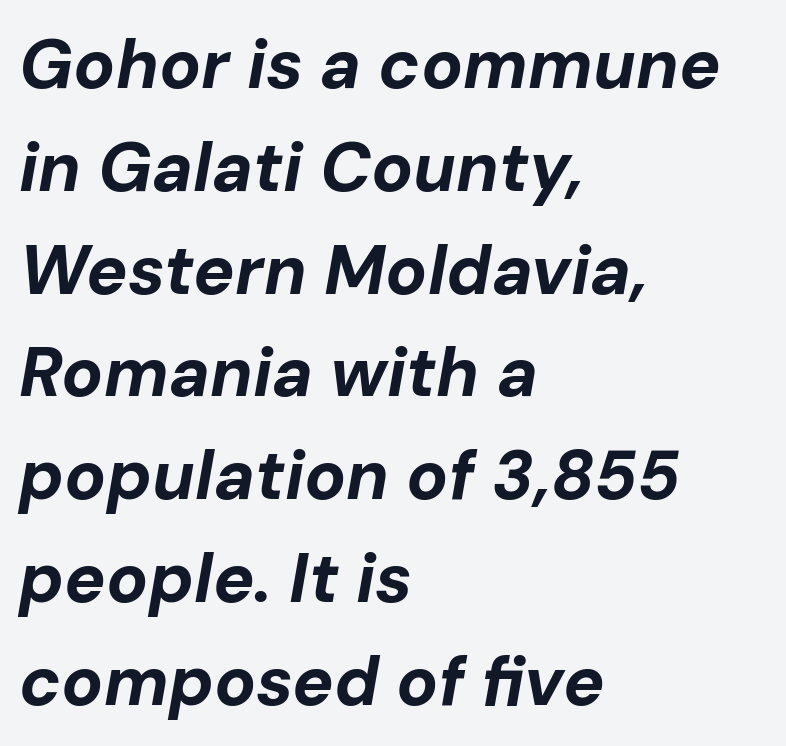
The letters advance in unequal steps, a hallmark of proportional type. The whole block is typeset with a tilt. In terms of leading, this rendering sits right in the middle. Descender tails drop into unmarked territory. Chunky letters — that's bold for sure.
